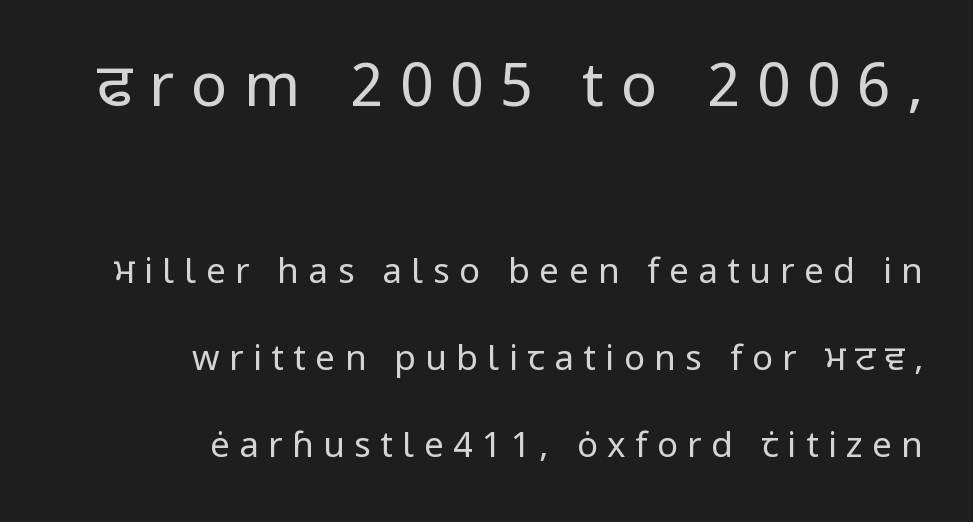
Q: Is the text bold? A: No.
Q: Is the text italic (slanted)? A: No, it is upright.
Q: Is the typeface a serif or a sans-serif typeface? A: Sans-serif.
Q: Is the text underlined? A: No.
Q: How is the paragraph aligned? A: Right-aligned.
Q: Is the spacing between letters normal or unusually wide? A: Unusually wide.
Q: Is the spacing between lines tight, normal or loose? A: Loose.
Q: Which block of text is set in a larger size, the first (top) or the second (bottom)? A: The first (top) one.
Q: Width (condensed, normal, or wide)? A: Normal.
Q: Stroke contrast? A: Low.
Q: x-height? A: Medium.
Q: Monospaced? A: No.
